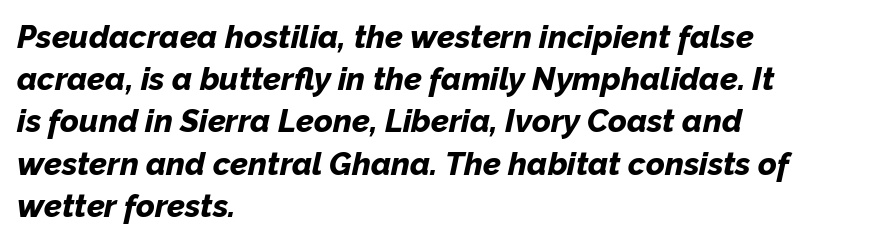
The image shows 32 px bold type, italic (leaning right); set left-aligned, normal line spacing (1.32x), normal letter spacing, not underlined; low stroke contrast and a medium x-height.
